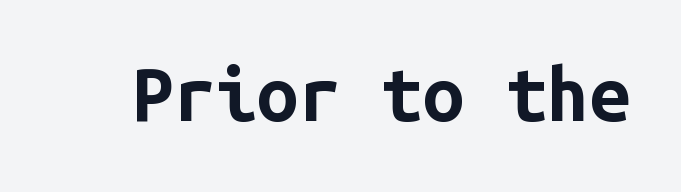
The image shows 74 px bold sans-serif type, upright, monospaced; set normal letter spacing, not underlined; low stroke contrast and a medium x-height.
